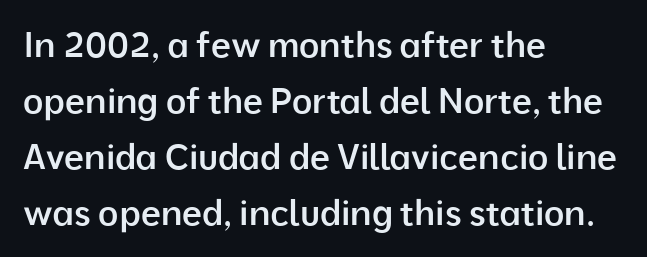
The image shows 35 px semibold sans-serif type, upright; set left-aligned, normal line spacing (1.6x), normal letter spacing, not underlined; low stroke contrast and a medium x-height.
